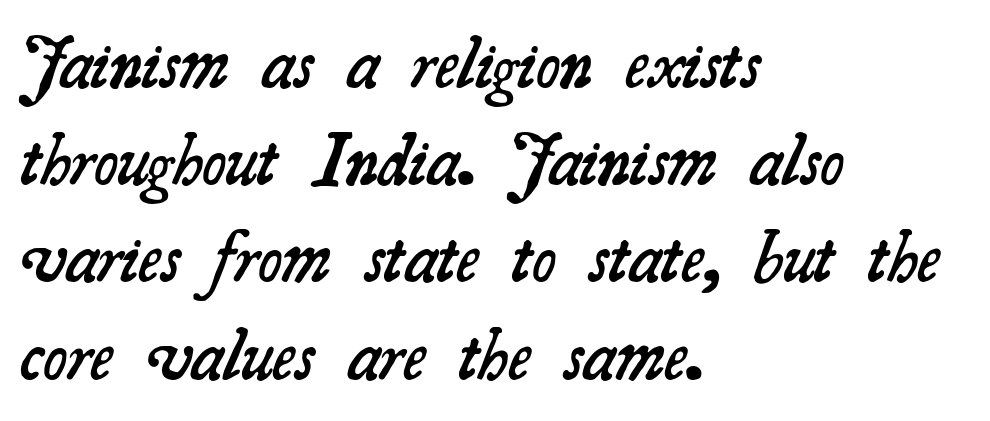
Q: Is the text bold? A: Semi-bold.
Q: Is the typeface a serif or a sans-serif typeface? A: Serif.
Q: Is the text underlined? A: No.
Q: How is the paragraph aligned? A: Left-aligned.
Q: Is the spacing between letters normal or unusually wide? A: Normal.
Q: Is the spacing between lines tight, normal or loose? A: Normal.
Q: Width (condensed, normal, or wide)? A: Normal.
Q: Stroke contrast? A: Medium.
Q: x-height? A: Small.
Q: Monospaced? A: No.
